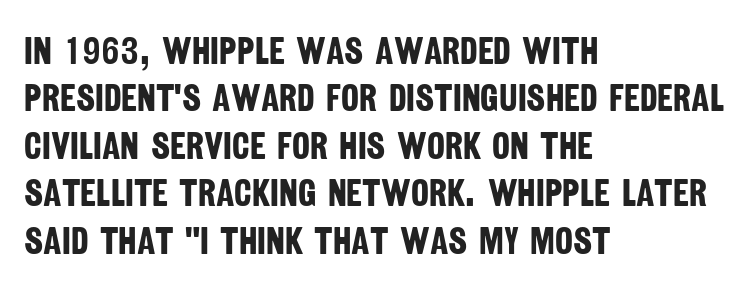
The image shows 38 px bold, condensed sans-serif type; set left-aligned, normal line spacing (1.25x), normal letter spacing, not underlined; low stroke contrast and a large x-height.
